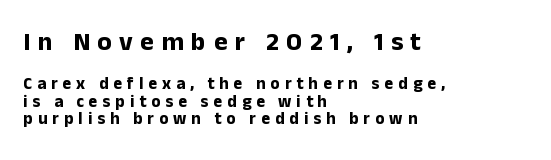
The image shows 26 px bold type, upright; set left-aligned, tight line spacing (1.04x), unusually wide letter spacing (+0.29 em), not underlined; the first (top) block is 1.53x larger.
